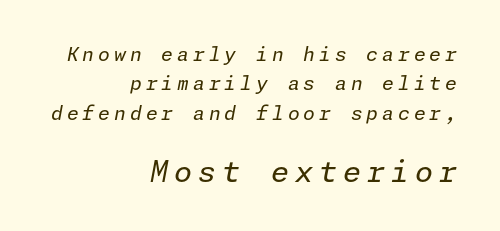
Style check: oblique. Horizontal bands of white between lines are of average thickness. Any mark beneath the type? The region is blank. This rendering widens character spacing well past its baseline value.
